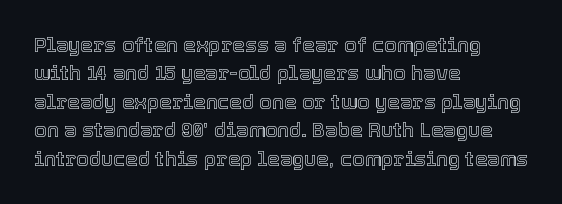
The image shows 20 px text type, upright; set left-aligned, normal line spacing (1.42x), normal letter spacing, not underlined.
